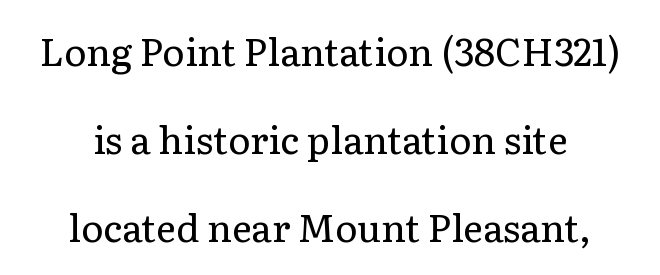
{"serif": "yes", "italic": "no", "bold": "no", "weight": "regular", "width": "normal", "stroke_contrast": "low", "x_height": "medium", "monospaced": "no", "underline": "no", "align": "center", "line_spacing": "loose", "line_spacing_ratio": 2.31, "letter_spacing": "normal", "letter_spacing_em": 0.0, "glyph_px": 38}
